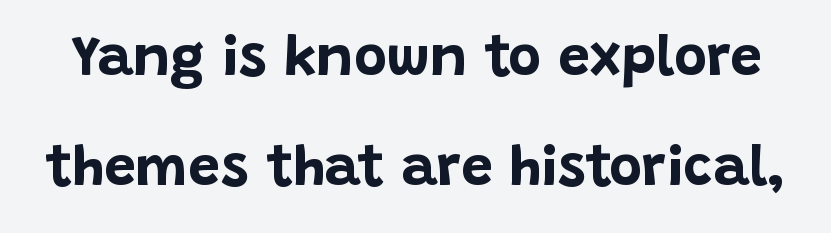
{"serif": "no", "italic": "no", "bold": "yes", "weight": "bold", "width": "normal", "stroke_contrast": "low", "x_height": "large", "monospaced": "no", "underline": "no", "line_spacing": "loose", "line_spacing_ratio": 1.96, "letter_spacing": "normal", "letter_spacing_em": 0.0, "glyph_px": 56}
